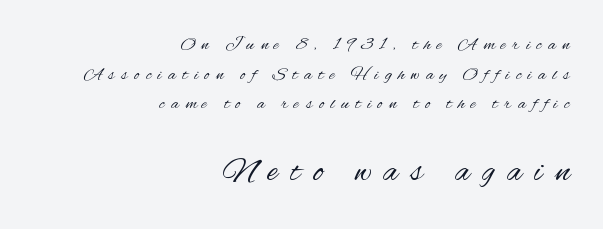
Q: Is the text bold? A: No.
Q: Is the text italic (slanted)? A: Yes.
Q: Is the typeface a serif or a sans-serif typeface? A: Sans-serif.
Q: Is the text underlined? A: No.
Q: How is the paragraph aligned? A: Right-aligned.
Q: Is the spacing between letters normal or unusually wide? A: Unusually wide.
Q: Is the spacing between lines tight, normal or loose? A: Normal.
Q: Which block of text is set in a larger size, the first (top) or the second (bottom)? A: The second (bottom) one.
Q: Width (condensed, normal, or wide)? A: Condensed.
Q: Stroke contrast? A: Medium.
Q: x-height? A: Small.
Q: Monospaced? A: No.
